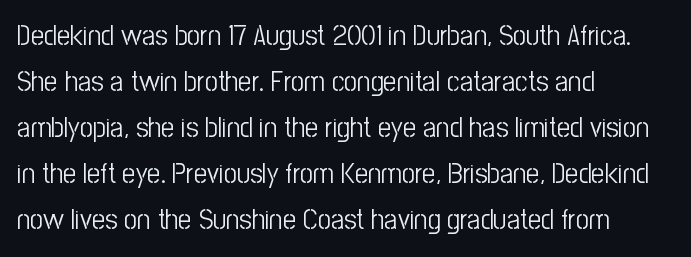
Q: Is the text bold? A: No.
Q: Is the text italic (slanted)? A: No, it is upright.
Q: Is the typeface a serif or a sans-serif typeface? A: Sans-serif.
Q: Is the text underlined? A: No.
Q: How is the paragraph aligned? A: Left-aligned.
Q: Is the spacing between letters normal or unusually wide? A: Normal.
Q: Is the spacing between lines tight, normal or loose? A: Normal.
Q: Width (condensed, normal, or wide)? A: Condensed.
Q: Stroke contrast? A: Low.
Q: x-height? A: Medium.
Q: Monospaced? A: No.
